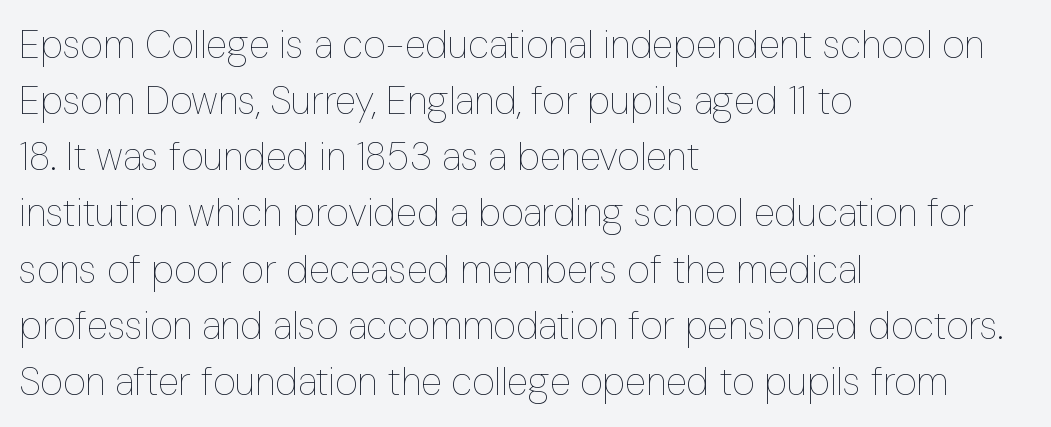
{"italic": "no", "bold": "no", "weight": "thin", "width": "condensed", "stroke_contrast": "low", "x_height": "medium", "monospaced": "no", "underline": "no", "align": "left", "line_spacing": "normal", "line_spacing_ratio": 1.44, "letter_spacing": "normal", "letter_spacing_em": 0.0, "glyph_px": 39}
